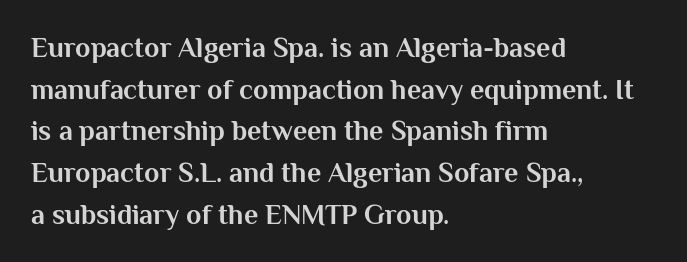
Unlike italic type, these characters show no tilt at all. The ragged edge is on the right, which tells us the setting is flush left. Each letter keeps its own natural width here, so spacing adapts to shape. Bare-footed words on every line.
